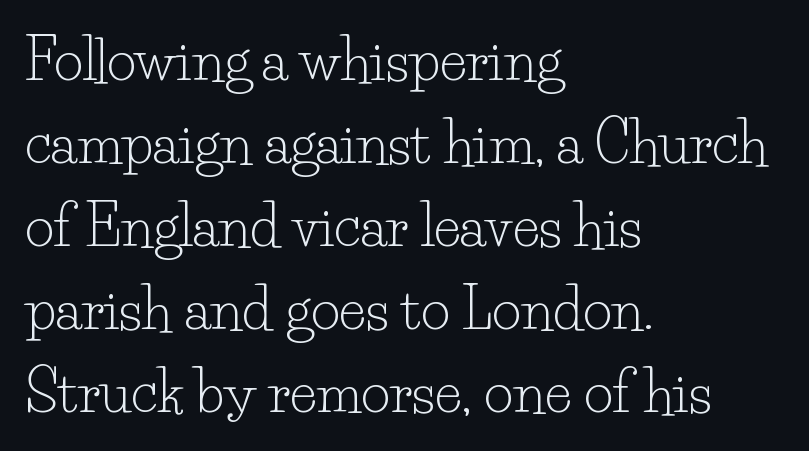
Q: Is the text bold? A: No.
Q: Is the text italic (slanted)? A: No, it is upright.
Q: Is the typeface a serif or a sans-serif typeface? A: Serif.
Q: Is the text underlined? A: No.
Q: How is the paragraph aligned? A: Left-aligned.
Q: Is the spacing between letters normal or unusually wide? A: Normal.
Q: Is the spacing between lines tight, normal or loose? A: Normal.
Q: Width (condensed, normal, or wide)? A: Normal.
Q: Stroke contrast? A: Low.
Q: x-height? A: Small.
Q: Monospaced? A: No.
